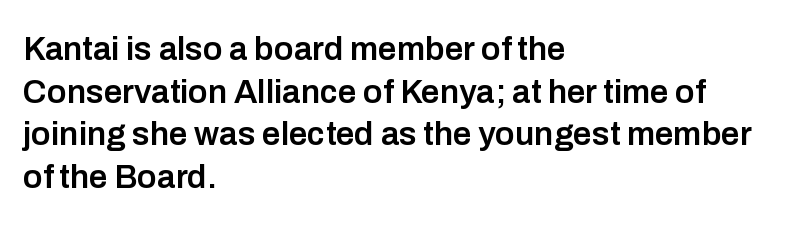
Q: Is the text bold? A: Semi-bold.
Q: Is the text italic (slanted)? A: No, it is upright.
Q: Is the typeface a serif or a sans-serif typeface? A: Sans-serif.
Q: Is the text underlined? A: No.
Q: How is the paragraph aligned? A: Left-aligned.
Q: Is the spacing between letters normal or unusually wide? A: Normal.
Q: Is the spacing between lines tight, normal or loose? A: Normal.
Q: Width (condensed, normal, or wide)? A: Normal.
Q: Stroke contrast? A: Low.
Q: x-height? A: Medium.
Q: Monospaced? A: No.
